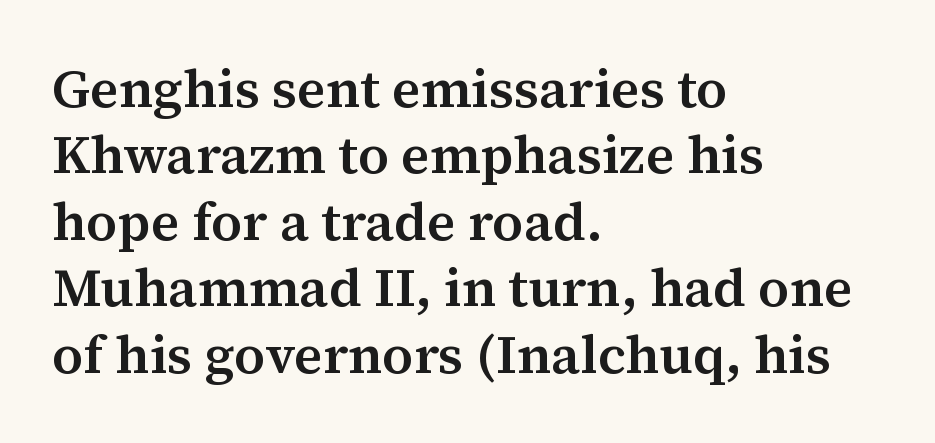
I'd call this a serif setting — the letters wear small feet. Unmarked baselines from the first word to the last. Varying glyph widths throughout — classic text-font behaviour. The line texture is even and compact thanks to regular tracking. Stroke thickness is moderately raised; the sample reads as semibold. Ascenders rise straight up at ninety degrees.
